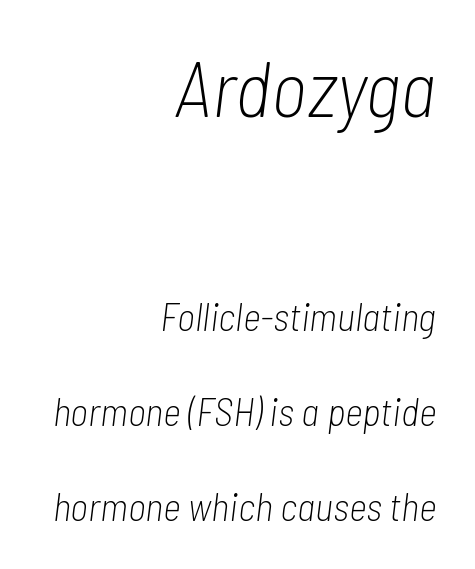
Q: Is the text bold? A: No.
Q: Is the text italic (slanted)? A: Yes, it leans right by about 7 degrees.
Q: Is the text underlined? A: No.
Q: How is the paragraph aligned? A: Right-aligned.
Q: Is the spacing between letters normal or unusually wide? A: Normal.
Q: Is the spacing between lines tight, normal or loose? A: Loose.
Q: Which block of text is set in a larger size, the first (top) or the second (bottom)? A: The first (top) one.
Q: Width (condensed, normal, or wide)? A: Condensed.
Q: Stroke contrast? A: Low.
Q: x-height? A: Medium.
Q: Monospaced? A: No.
